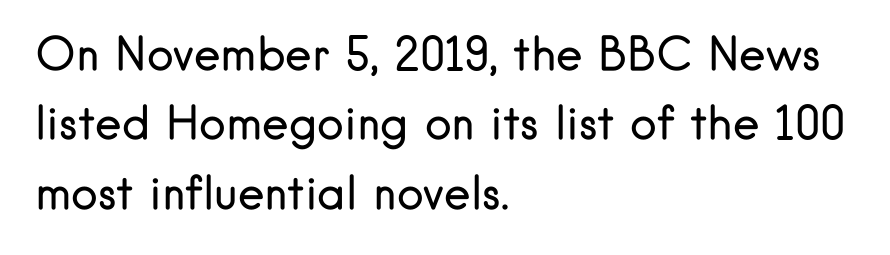
Q: Is the text bold? A: No.
Q: Is the text italic (slanted)? A: No, it is upright.
Q: Is the typeface a serif or a sans-serif typeface? A: Sans-serif.
Q: Is the text underlined? A: No.
Q: How is the paragraph aligned? A: Left-aligned.
Q: Is the spacing between letters normal or unusually wide? A: Normal.
Q: Is the spacing between lines tight, normal or loose? A: Normal.
Q: Width (condensed, normal, or wide)? A: Normal.
Q: Stroke contrast? A: Low.
Q: x-height? A: Small.
Q: Monospaced? A: No.
